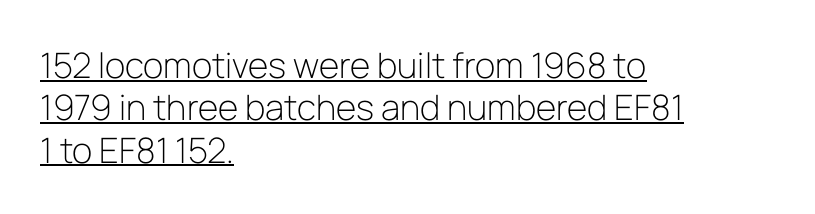
The paragraph shown leans on its left margin. Beneath each row of characters lies a ruled line. The passage shown is typeset with a sans-serif family. Tall strokes in this sample are plumb rather than angled.
